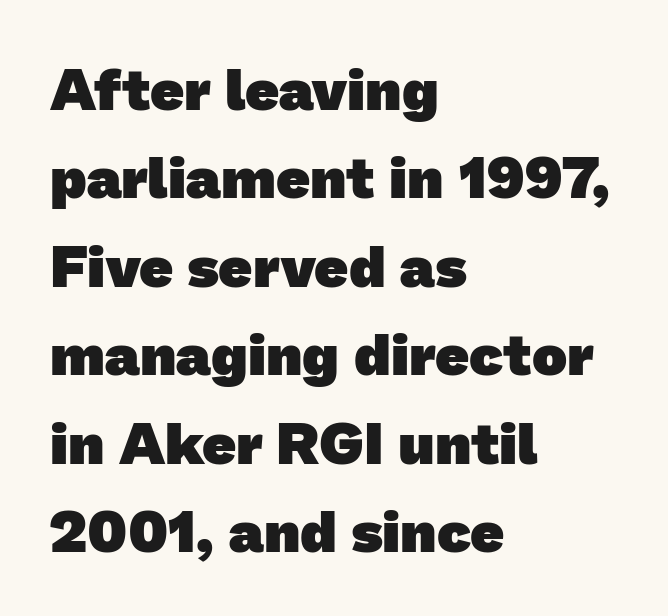
The specimen omits any rule beneath the text block's lines. I'd call this a sans setting — the letters go barefoot. Vertically, the passage feels balanced, rows spaced as you'd expect. The sample has been set heavy, in full bold.
